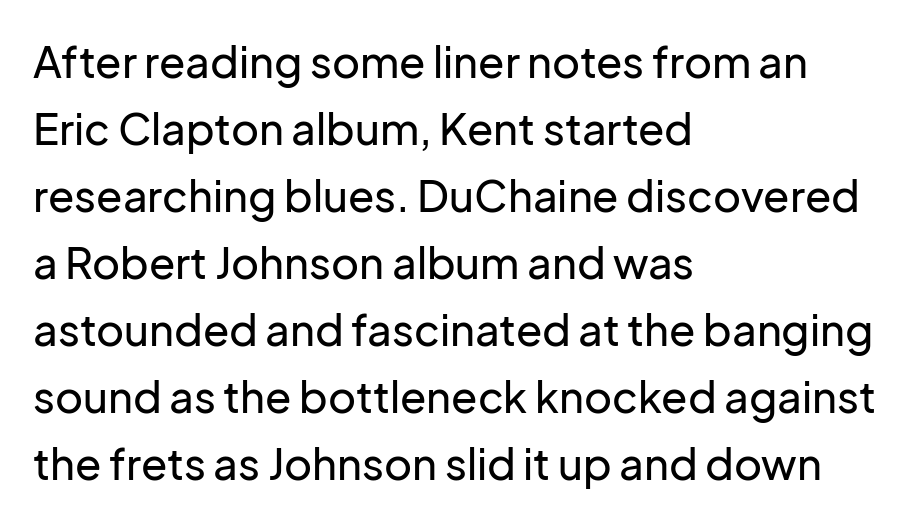
You can tell from the bare stems that sans-serif type was used. A normal amount of white space separates one row of letters from the next. Note the varied advance widths — an 'i' is clearly narrower than an 'm'. Spacing between characters is what you'd get straight out of the box.
